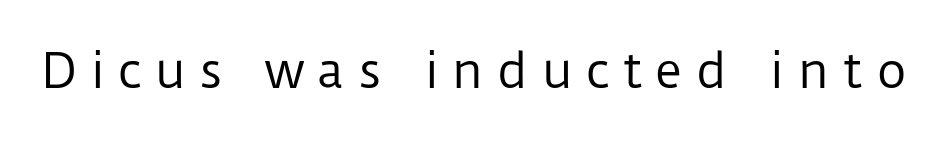
Q: Is the text bold? A: No.
Q: Is the text italic (slanted)? A: No, it is upright.
Q: Is the typeface a serif or a sans-serif typeface? A: Sans-serif.
Q: Is the text underlined? A: No.
Q: Is the spacing between letters normal or unusually wide? A: Unusually wide.
Q: Width (condensed, normal, or wide)? A: Normal.
Q: Stroke contrast? A: Low.
Q: x-height? A: Medium.
Q: Monospaced? A: No.
